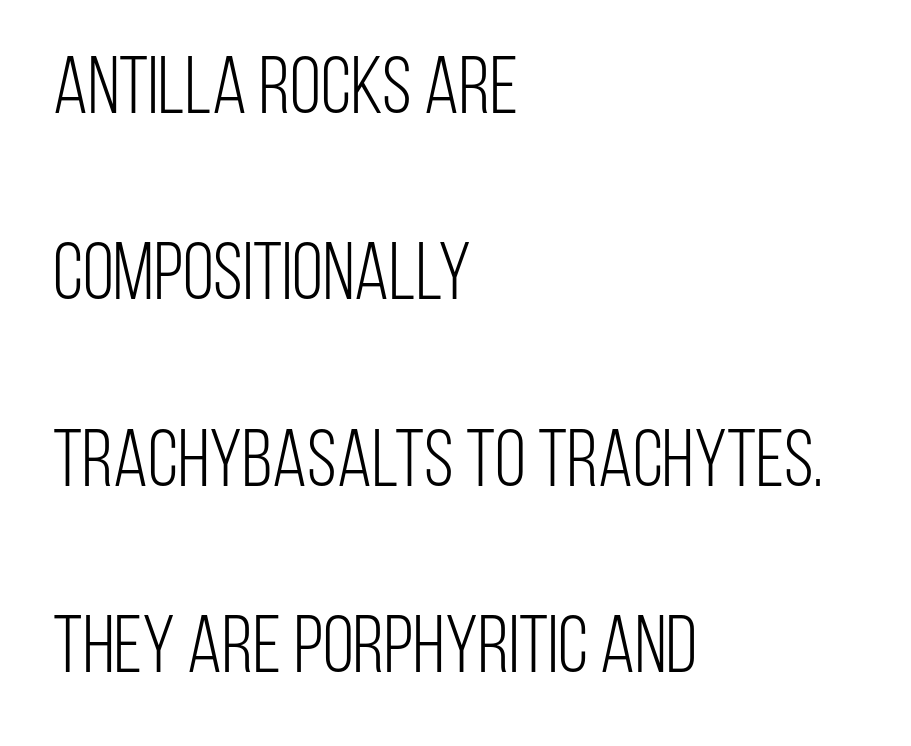
{"serif": "no", "italic": "no", "bold": "no", "weight": "light", "width": "condensed", "stroke_contrast": "low", "x_height": "large", "monospaced": "no", "underline": "no", "align": "left", "line_spacing": "loose", "line_spacing_ratio": 2.33, "letter_spacing": "normal", "letter_spacing_em": 0.0, "glyph_px": 80}
